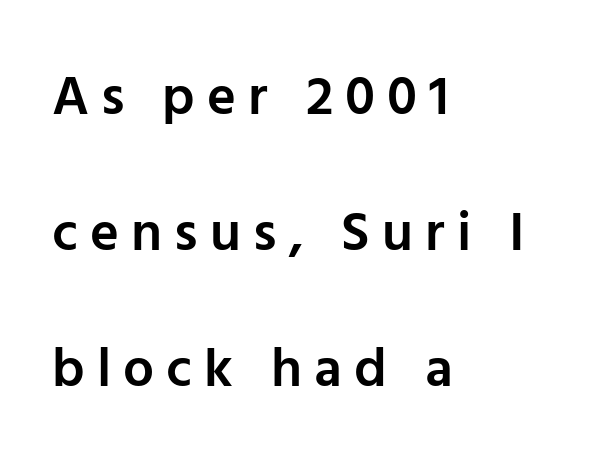
The image shows 55 px semibold sans-serif type, upright; set left-aligned, loose line spacing (2.47x), unusually wide letter spacing (+0.22 em), not underlined; low stroke contrast and a medium x-height.
